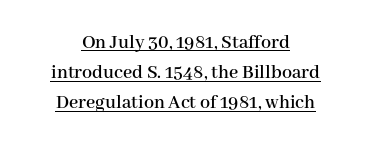
Q: Is the text italic (slanted)? A: No, it is upright.
Q: Is the text underlined? A: Yes.
Q: How is the paragraph aligned? A: Centered.
Q: Is the spacing between letters normal or unusually wide? A: Normal.
Q: Is the spacing between lines tight, normal or loose? A: Normal.
